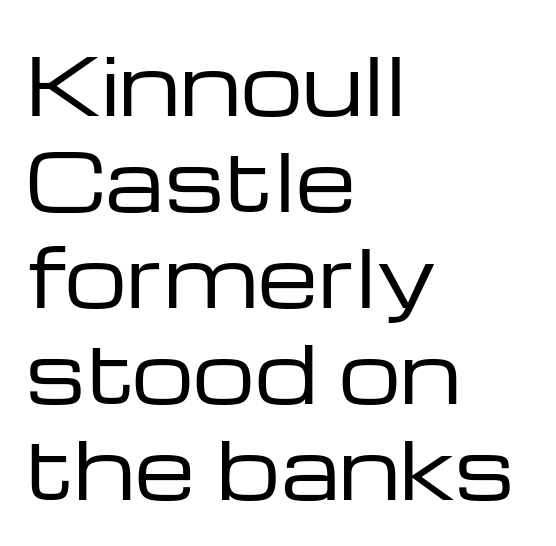
Q: Is the text bold? A: No.
Q: Is the text italic (slanted)? A: No, it is upright.
Q: Is the typeface a serif or a sans-serif typeface? A: Sans-serif.
Q: Is the text underlined? A: No.
Q: How is the paragraph aligned? A: Left-aligned.
Q: Is the spacing between letters normal or unusually wide? A: Normal.
Q: Width (condensed, normal, or wide)? A: Wide.
Q: Stroke contrast? A: Low.
Q: x-height? A: Medium.
Q: Monospaced? A: No.
